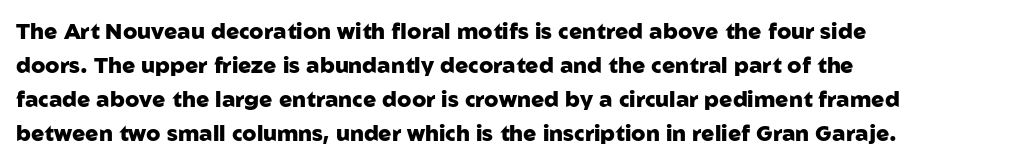
Underline: absent. Default kerning and tracking; the words read as compact shapes. Successive baselines arrive at the customary interval. You can tell it's not italic because the verticals are truly vertical. One-word summary of the alignment: left. These lines carry a lot of weight — the face is fully bold.
